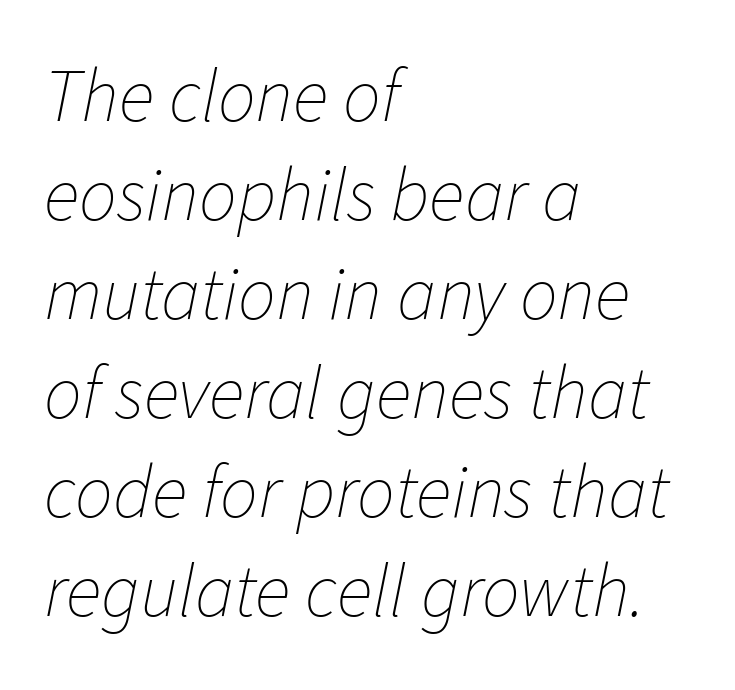
Q: Is the text bold? A: No.
Q: Is the text italic (slanted)? A: Yes, it leans right by about 11 degrees.
Q: Is the text underlined? A: No.
Q: How is the paragraph aligned? A: Left-aligned.
Q: Is the spacing between letters normal or unusually wide? A: Normal.
Q: Is the spacing between lines tight, normal or loose? A: Normal.
Q: Width (condensed, normal, or wide)? A: Normal.
Q: Stroke contrast? A: Low.
Q: x-height? A: Medium.
Q: Monospaced? A: No.
